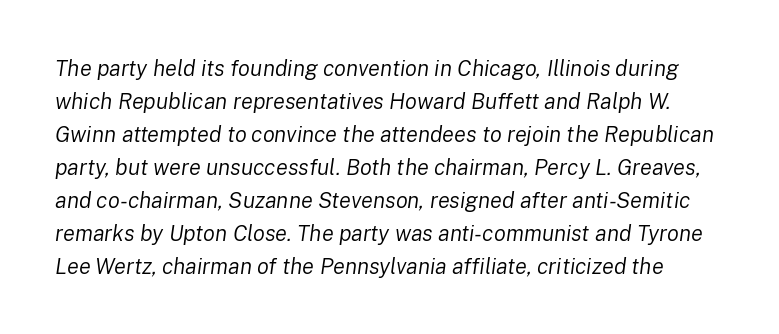
Any mark beneath the type? The region is blank. Students, note that the glyphs here touch the page at normal intervals. The axis of the letterforms is tilted away from vertical. Normally led — the rows are evenly, conventionally spaced. The face looks like a standard text weight, possibly lighter.
